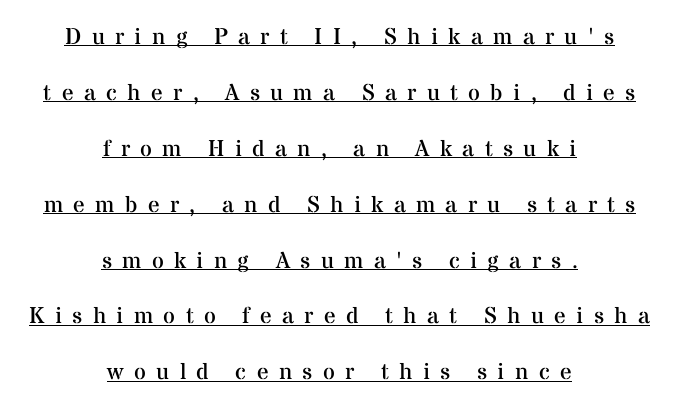
Q: Is the text bold? A: No.
Q: Is the text italic (slanted)? A: No, it is upright.
Q: Is the text underlined? A: Yes.
Q: How is the paragraph aligned? A: Centered.
Q: Is the spacing between letters normal or unusually wide? A: Unusually wide.
Q: Is the spacing between lines tight, normal or loose? A: Loose.
